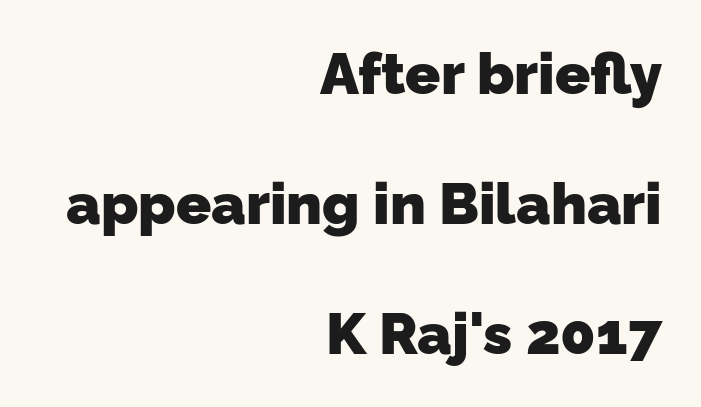
{"serif": "no", "bold": "yes", "weight": "heavy", "width": "normal", "stroke_contrast": "low", "x_height": "medium", "monospaced": "no", "underline": "no", "align": "right", "line_spacing": "loose", "line_spacing_ratio": 2.24, "letter_spacing": "normal", "letter_spacing_em": 0.0, "glyph_px": 58}
